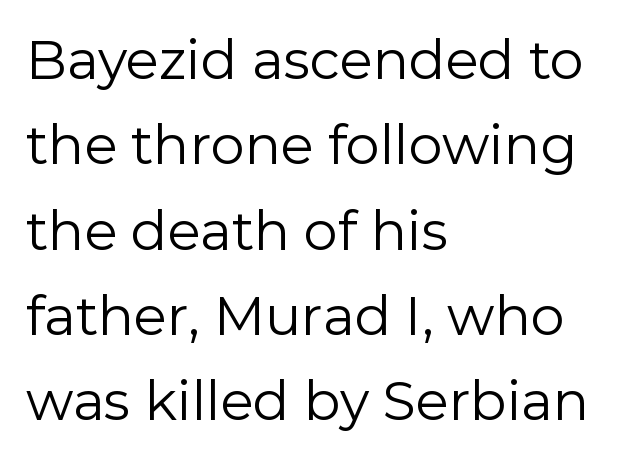
The tracking reads as untouched default to a designer's eye. Descenders hang freely into open space. Normally led — the rows are evenly, conventionally spaced. Stroke thickness stays within the range of a standard reading face or lighter. Designer's note — italics off, roman on.
